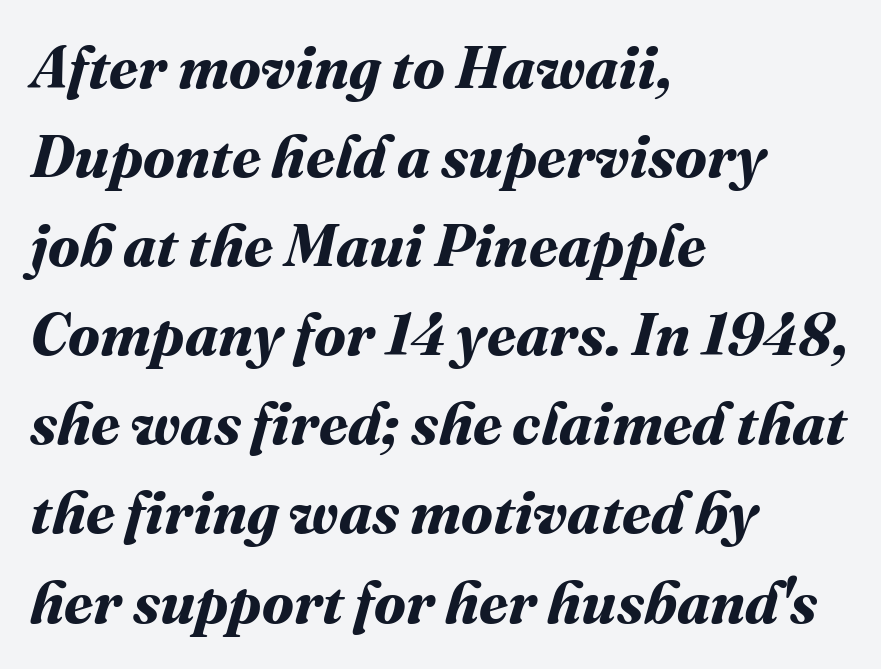
The image shows 59 px bold type; set left-aligned, normal line spacing (1.51x), normal letter spacing, not underlined; medium stroke contrast and a medium x-height.
